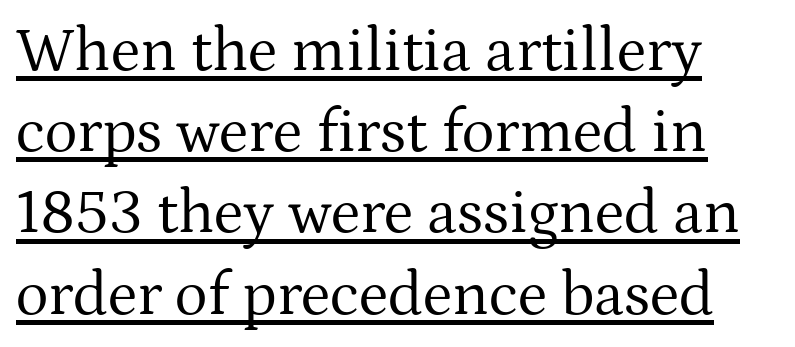
Do the characters align in a grid? No, the font is proportional. Note: serifs present on the glyphs. The typesetter has applied underlining to the passage shown. The rows are spaced the way most documents space them.
